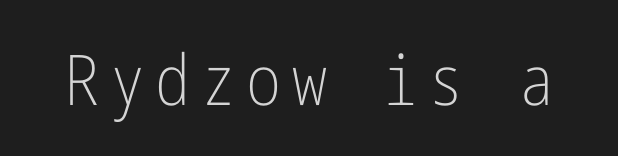
Q: Is the text bold? A: No.
Q: Is the text italic (slanted)? A: No, it is upright.
Q: Is the typeface a serif or a sans-serif typeface? A: Sans-serif.
Q: Is the text underlined? A: No.
Q: Width (condensed, normal, or wide)? A: Condensed.
Q: Stroke contrast? A: Low.
Q: x-height? A: Medium.
